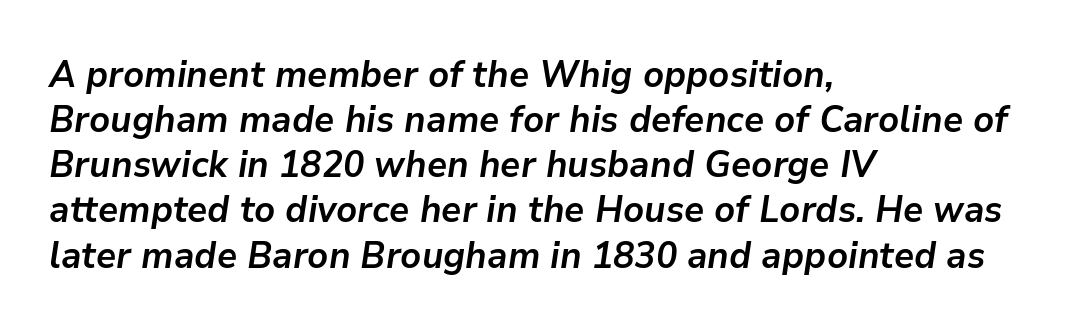
Q: Is the text bold? A: Yes.
Q: Is the text italic (slanted)? A: Yes, it leans right by about 9 degrees.
Q: Is the text underlined? A: No.
Q: How is the paragraph aligned? A: Left-aligned.
Q: Is the spacing between letters normal or unusually wide? A: Normal.
Q: Width (condensed, normal, or wide)? A: Normal.
Q: Stroke contrast? A: Low.
Q: x-height? A: Medium.
Q: Monospaced? A: No.
